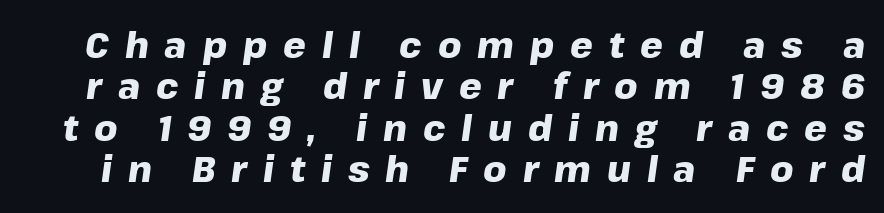
{"italic": "yes", "lean": "right", "slant_degrees": 8, "bold": "yes", "weight": "heavy", "width": "normal", "stroke_contrast": "low", "x_height": "medium", "monospaced": "no", "underline": "no", "line_spacing": "tight", "line_spacing_ratio": 1.15, "letter_spacing": "wide", "letter_spacing_em": 0.44, "glyph_px": 36}
